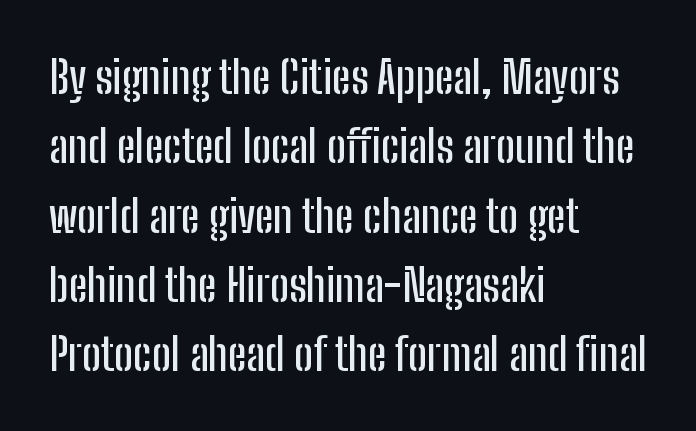
The image shows 45 px condensed sans-serif type, upright; set left-aligned, normal line spacing (1.54x), normal letter spacing, not underlined; low stroke contrast and a medium x-height.
